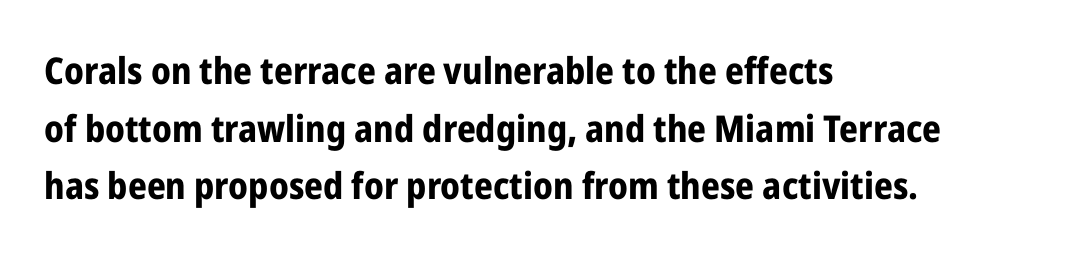
{"serif": "no", "italic": "no", "bold": "yes", "weight": "bold", "width": "condensed", "stroke_contrast": "low", "x_height": "medium", "monospaced": "no", "underline": "no", "align": "left", "line_spacing": "normal", "line_spacing_ratio": 1.56, "letter_spacing": "normal", "letter_spacing_em": 0.0, "glyph_px": 37}
